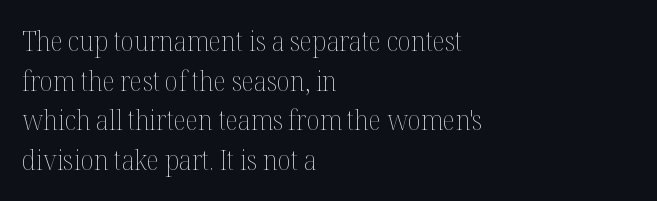
{"italic": "no", "bold": "no", "underline": "no", "align": "left", "line_spacing": "normal", "line_spacing_ratio": 1.47, "letter_spacing": "normal", "letter_spacing_em": 0.0, "glyph_px": 27}
